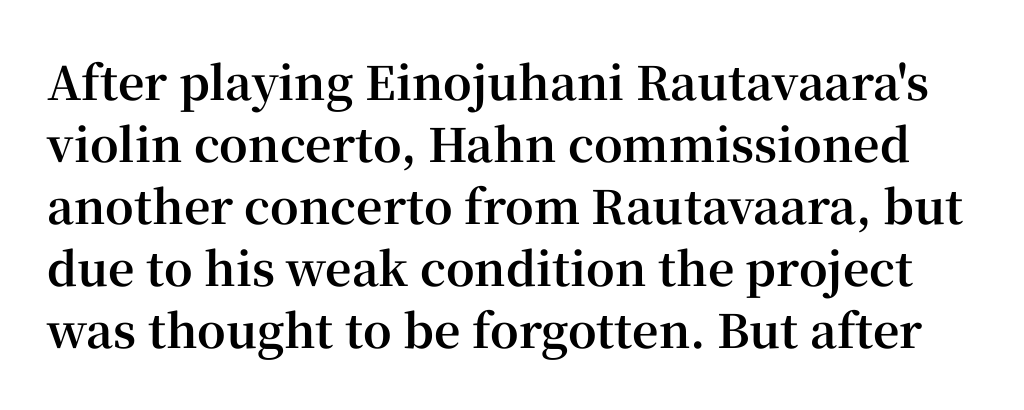
The image shows 46 px bold serif type, upright; set normal line spacing (1.35x), normal letter spacing, not underlined; high stroke contrast and a medium x-height.
